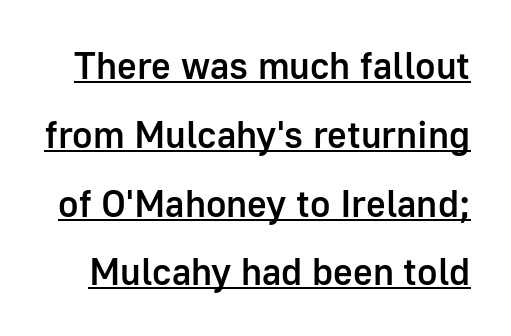
The image shows 38 px semibold sans-serif type, upright; set line spacing 1.81x, normal letter spacing, underlined; low stroke contrast and a medium x-height.
